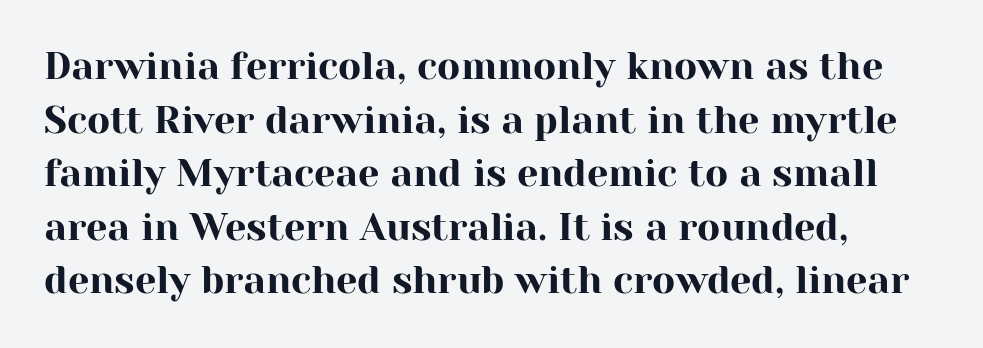
Line starts are locked; line ends wander. The gaps between neighbouring characters are ordinary and unremarkable. Do the characters align in a grid? No, the font is proportional. The type sits square on the baseline with zero lean.
